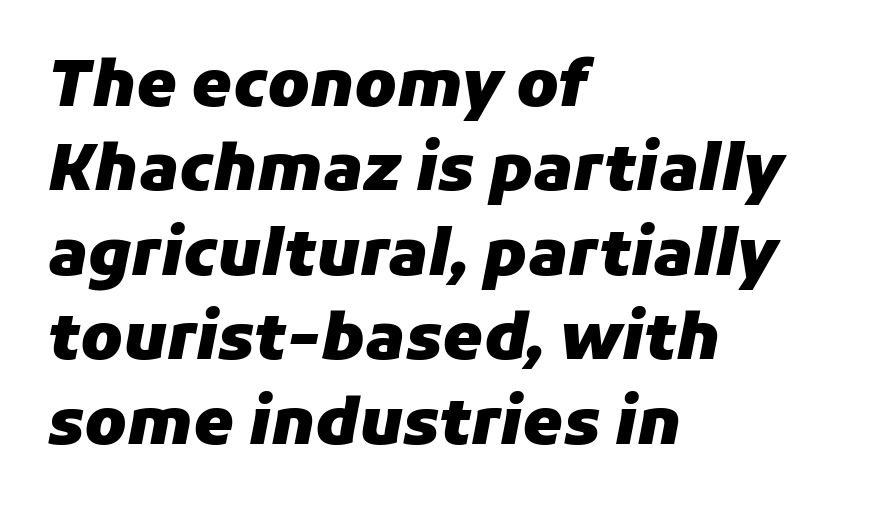
The image shows 64 px heavy type, italic (leaning right); set left-aligned, normal line spacing (1.32x), normal letter spacing, not underlined; low stroke contrast and a medium x-height.
